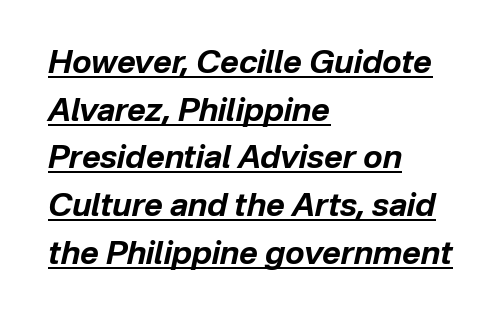
{"italic": "yes", "lean": "right", "slant_degrees": 12, "bold": "yes", "weight": "bold", "width": "normal", "stroke_contrast": "low", "x_height": "medium", "monospaced": "no", "underline": "yes", "align": "left", "line_spacing": "normal", "line_spacing_ratio": 1.49, "letter_spacing": "normal", "letter_spacing_em": 0.0, "glyph_px": 32}
